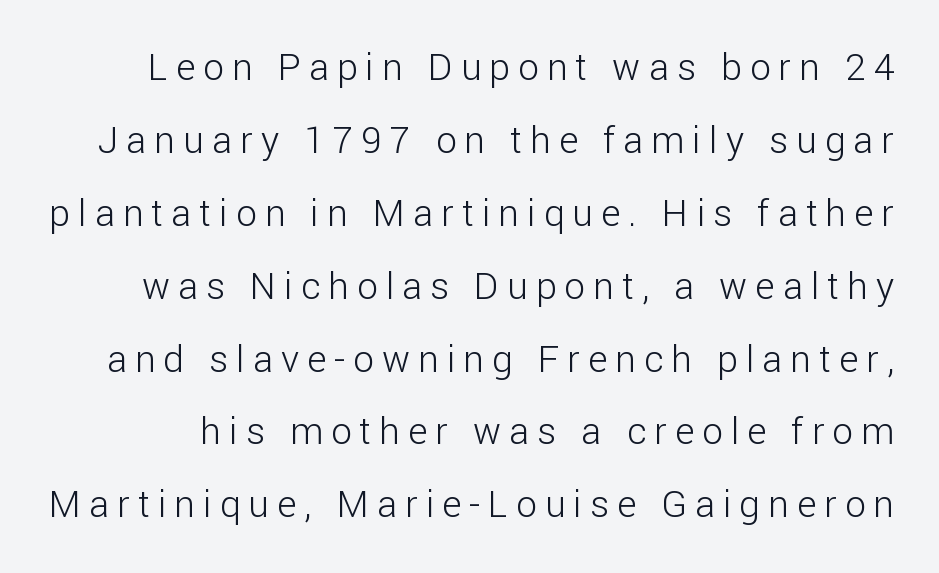
Q: Is the text bold? A: No.
Q: Is the text italic (slanted)? A: No, it is upright.
Q: Is the typeface a serif or a sans-serif typeface? A: Sans-serif.
Q: Is the text underlined? A: No.
Q: Is the spacing between letters normal or unusually wide? A: Unusually wide.
Q: Is the spacing between lines tight, normal or loose? A: Loose.
Q: Width (condensed, normal, or wide)? A: Normal.
Q: Stroke contrast? A: Low.
Q: x-height? A: Medium.
Q: Monospaced? A: No.
